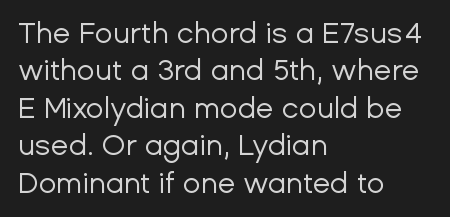
{"serif": "no", "italic": "no", "bold": "no", "weight": "regular", "width": "normal", "stroke_contrast": "low", "x_height": "medium", "monospaced": "no", "underline": "no", "align": "left", "line_spacing": "normal", "line_spacing_ratio": 1.29, "letter_spacing": "normal", "letter_spacing_em": 0.0, "glyph_px": 29}
